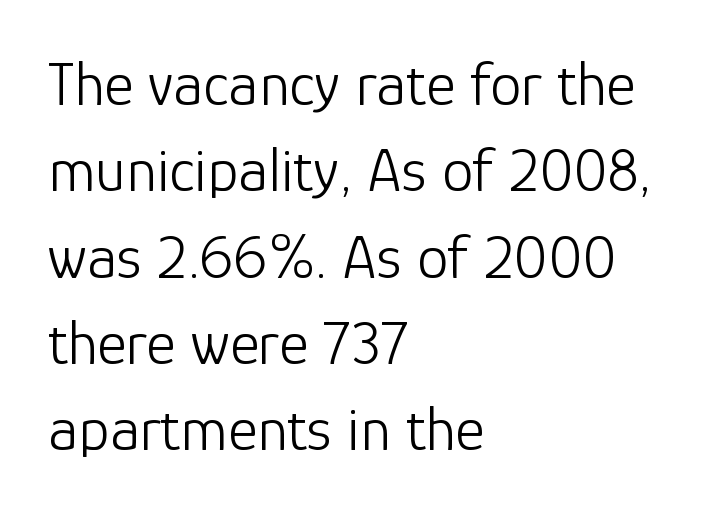
Reading down the column, the eye jumps a familiar distance to each next line. Standard letterfit; no display-style spreading of the glyphs. If you drew a line through each stem, it would be perfectly vertical. In CSS terms this would be text-align: left.
